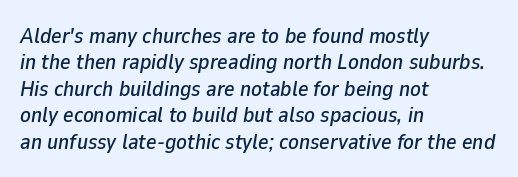
The image shows 22 px text type, italic (leaning right); set left-aligned, line spacing 1.2x, normal letter spacing, not underlined.
